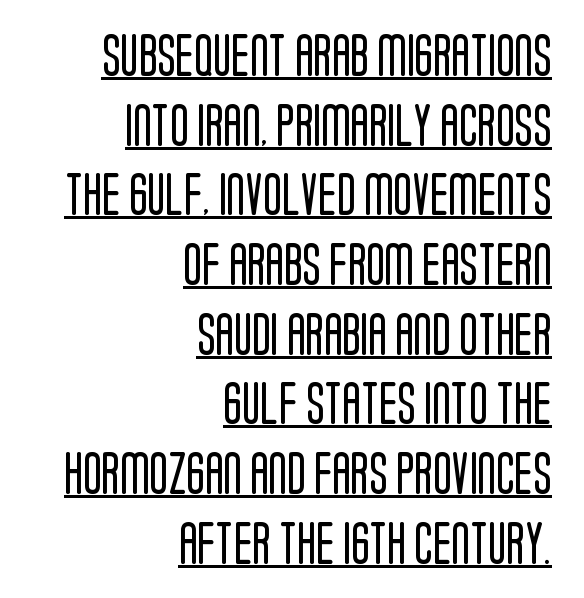
Q: Is the text bold? A: No.
Q: Is the text italic (slanted)? A: No, it is upright.
Q: Is the typeface a serif or a sans-serif typeface? A: Sans-serif.
Q: Is the text underlined? A: Yes.
Q: How is the paragraph aligned? A: Right-aligned.
Q: Is the spacing between letters normal or unusually wide? A: Normal.
Q: Is the spacing between lines tight, normal or loose? A: Normal.
Q: Width (condensed, normal, or wide)? A: Condensed.
Q: Stroke contrast? A: Low.
Q: x-height? A: Large.
Q: Monospaced? A: No.
